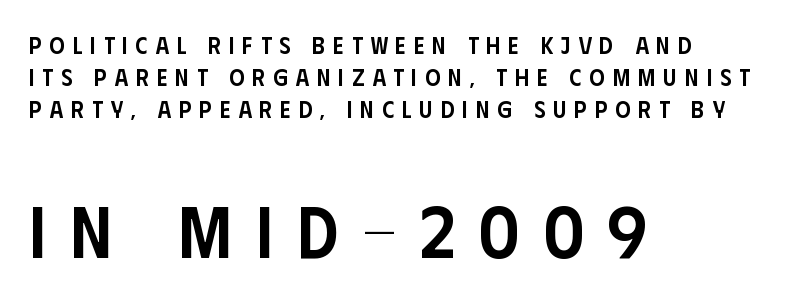
{"serif": "no", "italic": "no", "bold": "semi", "weight": "semibold", "width": "condensed", "stroke_contrast": "low", "x_height": "large", "monospaced": "no", "underline": "no", "align": "left", "line_spacing": "normal", "line_spacing_ratio": 1.33, "letter_spacing": "wide", "letter_spacing_em": 0.33, "larger_block": "second", "size_ratio": 3.04, "glyph_px": 73}
